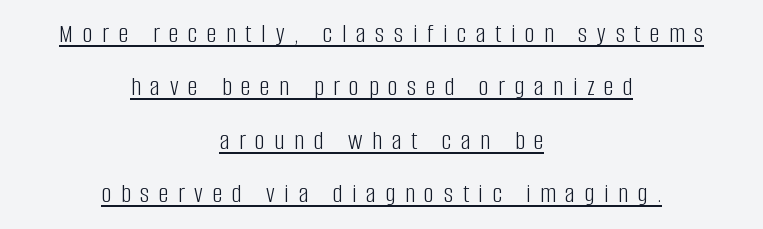
Q: Is the text bold? A: No.
Q: Is the text italic (slanted)? A: No, it is upright.
Q: Is the text underlined? A: Yes.
Q: How is the paragraph aligned? A: Centered.
Q: Is the spacing between letters normal or unusually wide? A: Unusually wide.
Q: Is the spacing between lines tight, normal or loose? A: Loose.
